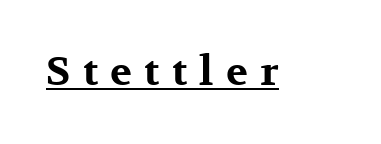
Yep, those are serifs on the letters. Caption: bold face, heavy strokes. Do the characters align in a grid? No, the font is proportional. Glyph-to-glyph distance is far greater than everyday printed text. Every stem runs plumb, perpendicular to the baseline. Notice how a bar underscores the lettering throughout.
